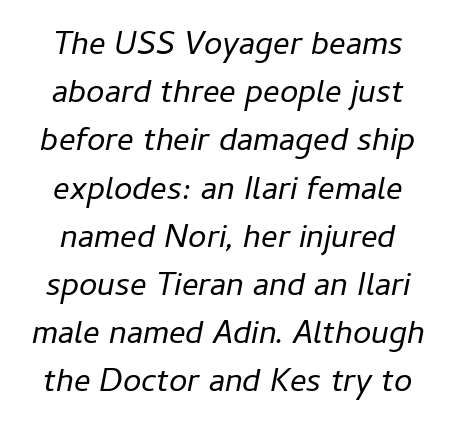
{"italic": "yes", "lean": "right", "slant_degrees": 11, "bold": "no", "weight": "regular", "width": "normal", "stroke_contrast": "low", "x_height": "medium", "monospaced": "no", "underline": "no", "align": "center", "line_spacing": "normal", "line_spacing_ratio": 1.46, "letter_spacing": "normal", "letter_spacing_em": 0.0, "glyph_px": 33}
